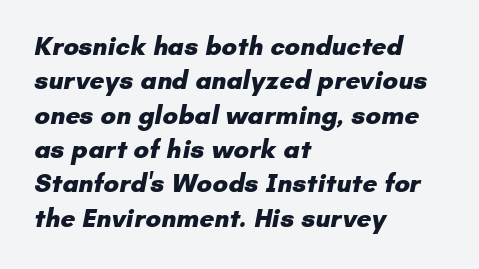
The image shows 26 px bold type; set left-aligned, normal line spacing (1.32x), normal letter spacing, not underlined.
